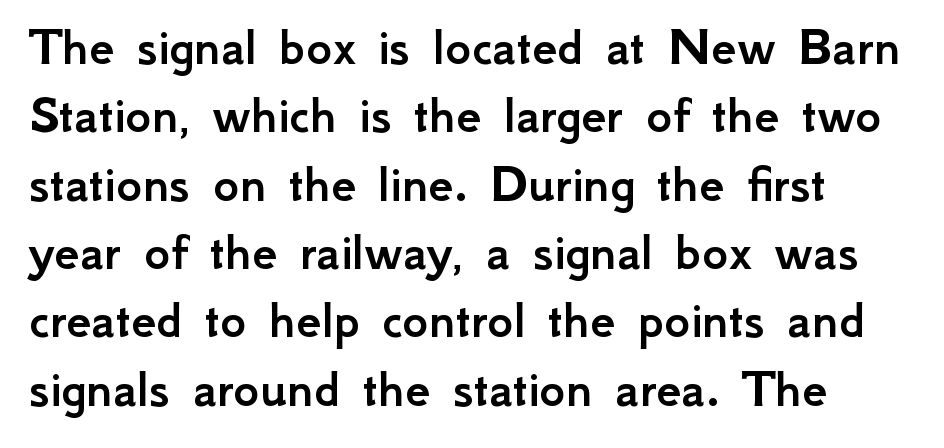
{"serif": "no", "italic": "no", "width": "normal", "stroke_contrast": "low", "x_height": "small", "monospaced": "no", "underline": "no", "line_spacing_ratio": 1.22, "letter_spacing": "normal", "letter_spacing_em": 0.0, "glyph_px": 56}
